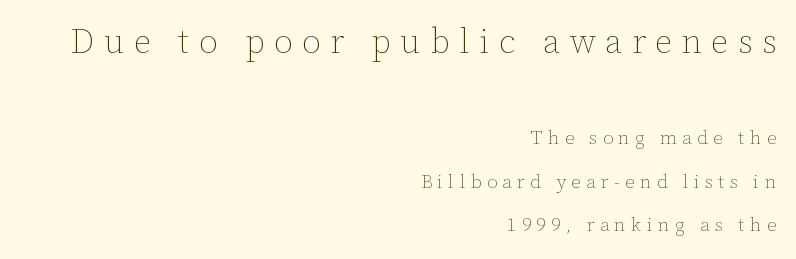
{"italic": "no", "bold": "no", "weight": "thin", "width": "normal", "stroke_contrast": "low", "x_height": "medium", "monospaced": "no", "underline": "no", "align": "right", "line_spacing": "loose", "line_spacing_ratio": 2.29, "letter_spacing": "wide", "letter_spacing_em": 0.28, "larger_block": "first", "size_ratio": 1.79, "glyph_px": 34}
